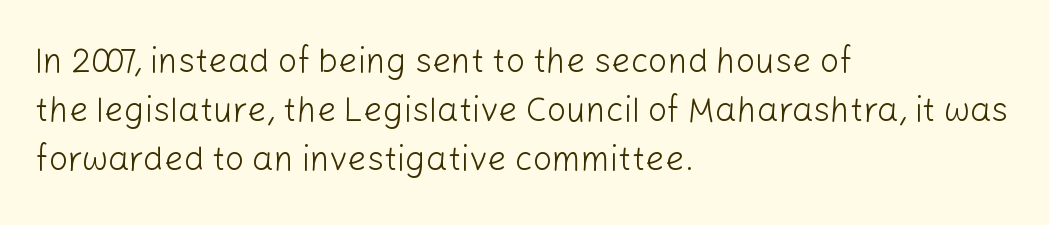
{"serif": "no", "italic": "no", "bold": "no", "weight": "light", "width": "normal", "stroke_contrast": "low", "x_height": "medium", "monospaced": "no", "underline": "no", "align": "left", "line_spacing": "normal", "line_spacing_ratio": 1.44, "letter_spacing": "normal", "letter_spacing_em": 0.0, "glyph_px": 34}
